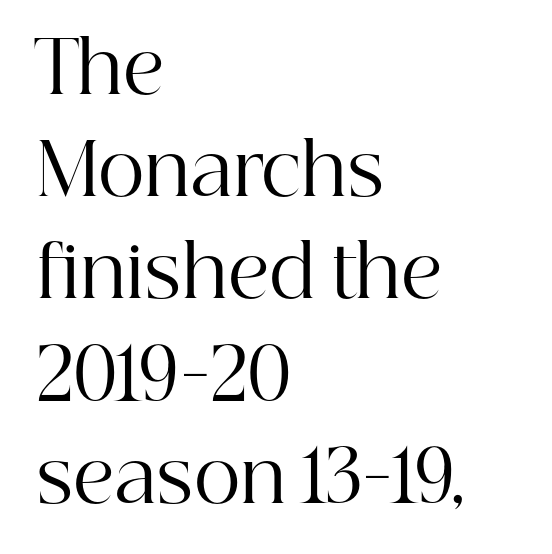
Whoever set this chose a conventional vertical rhythm. Line starts are locked; line ends wander. Varying glyph widths throughout — classic text-font behaviour. Any mark beneath the type? The region is blank. Is the letter spacing exaggerated? No — it looks like the ordinary default.
